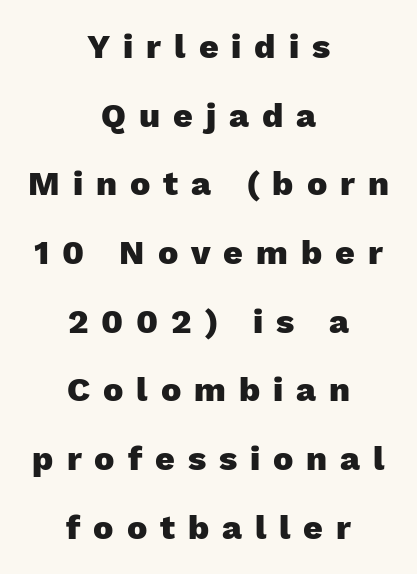
{"serif": "no", "italic": "no", "bold": "yes", "weight": "heavy", "width": "normal", "stroke_contrast": "low", "x_height": "medium", "monospaced": "no", "underline": "no", "align": "center", "line_spacing": "loose", "line_spacing_ratio": 2.02, "letter_spacing": "wide", "letter_spacing_em": 0.38, "glyph_px": 34}
